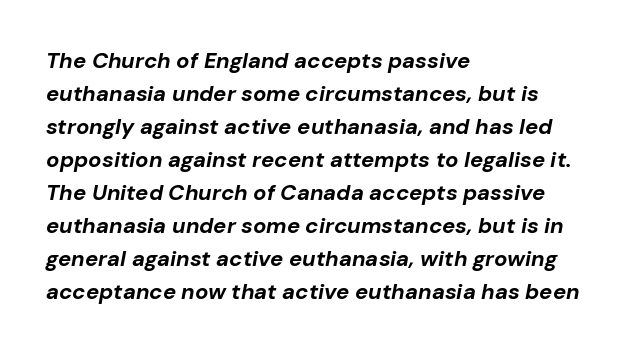
The letterforms sit shoulder to shoulder at normal distance. This is oblique type, the kind used for emphasis or titles. These lines sit exactly where default settings would place them. Its strokes are broad and dark, the hallmark of bold type.
